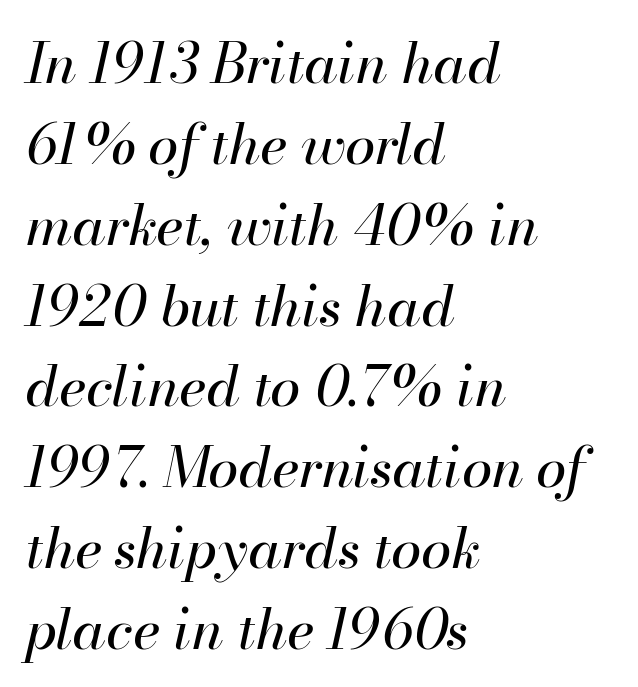
Is this a fixed-width face? No — the glyphs have proportional, varying widths. Emphasis-style slanted type is in use. Line spacing here is normal. Descender tails drop into unmarked territory. In terms of letterspacing, this is plain default setting. The paragraph has a hard left edge and a soft right edge.
